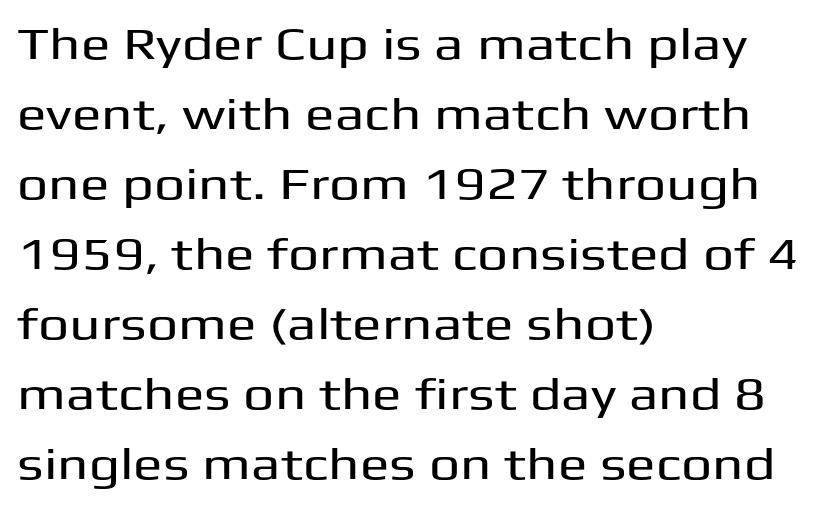
In CSS terms this would be text-align: left. Decoration check: the copy has no underline. What kind of face is this? One without serifs — a sans. The lettering stays uniformly vertical, giving the passage a roman look. One glance says typical: line gaps are just what's usual. Each letter keeps its own natural width here, so spacing adapts to shape.
